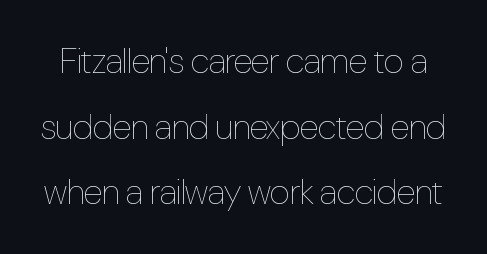
Q: Is the text bold? A: No.
Q: Is the text italic (slanted)? A: No, it is upright.
Q: Is the text underlined? A: No.
Q: Is the spacing between letters normal or unusually wide? A: Normal.
Q: Width (condensed, normal, or wide)? A: Condensed.
Q: Stroke contrast? A: Low.
Q: x-height? A: Medium.
Q: Monospaced? A: No.
